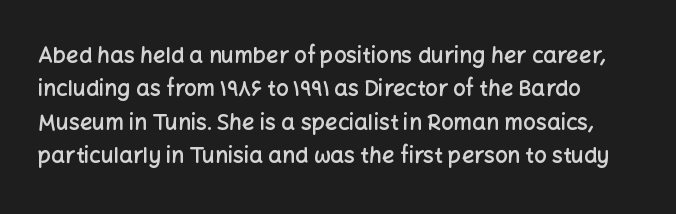
{"italic": "no", "bold": "semi", "underline": "no", "line_spacing": "normal", "line_spacing_ratio": 1.52, "letter_spacing": "normal", "letter_spacing_em": 0.0, "glyph_px": 22}
